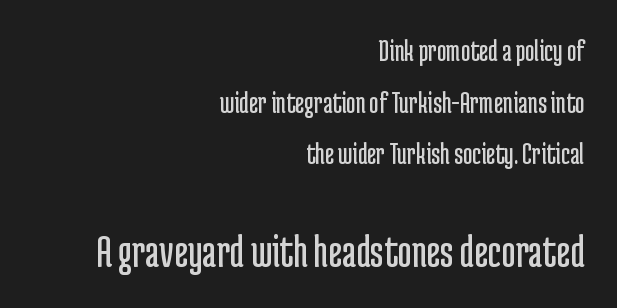
The image shows 48 px regular-weight, condensed sans-serif type, upright; set right-aligned, normal line spacing (1.61x), normal letter spacing, not underlined; the second (bottom) block is 1.5x larger; low stroke contrast and a medium x-height.
